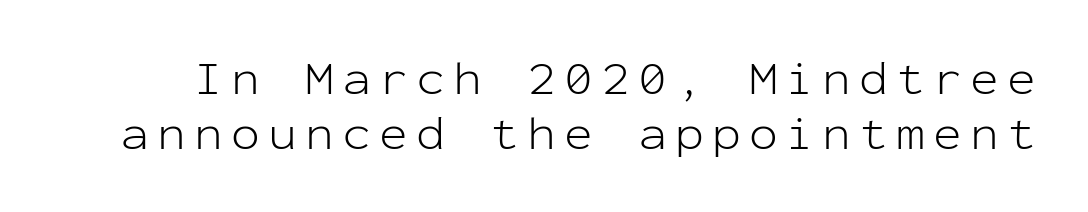
Q: Is the text bold? A: No.
Q: Is the text italic (slanted)? A: No, it is upright.
Q: Is the typeface a serif or a sans-serif typeface? A: Sans-serif.
Q: Is the text underlined? A: No.
Q: Is the spacing between lines tight, normal or loose? A: Tight.
Q: Width (condensed, normal, or wide)? A: Normal.
Q: Stroke contrast? A: Low.
Q: x-height? A: Medium.
Q: Monospaced? A: Yes.
